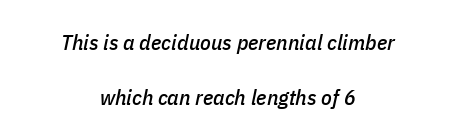
Q: Is the text italic (slanted)? A: Yes, it leans right by about 11 degrees.
Q: Is the text underlined? A: No.
Q: How is the paragraph aligned? A: Centered.
Q: Is the spacing between letters normal or unusually wide? A: Normal.
Q: Is the spacing between lines tight, normal or loose? A: Loose.
